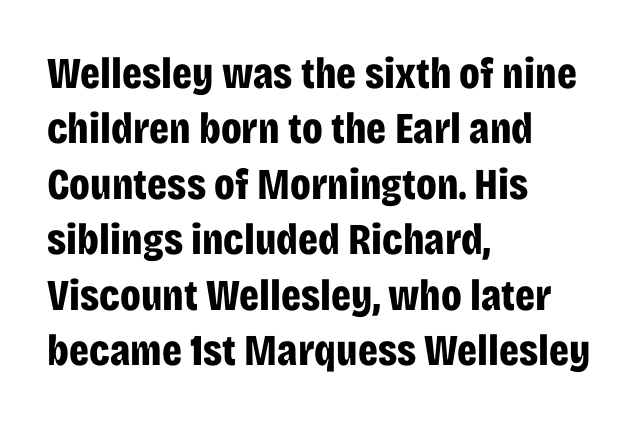
{"serif": "no", "italic": "no", "bold": "yes", "weight": "bold", "width": "condensed", "stroke_contrast": "low", "x_height": "large", "monospaced": "no", "underline": "no", "align": "left", "line_spacing": "normal", "line_spacing_ratio": 1.26, "letter_spacing": "normal", "letter_spacing_em": 0.0, "glyph_px": 44}
